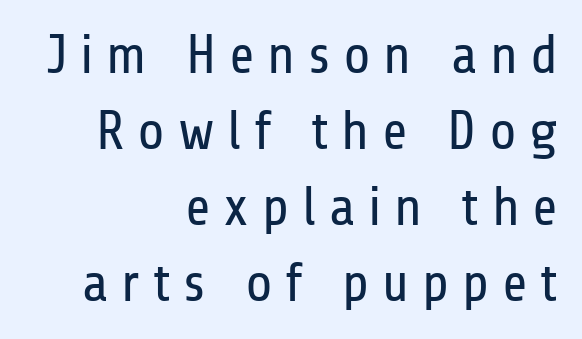
The characters display no serif detailing; their extremities are plain. Looks like regular typesetting: each glyph gets only the width it needs. The string is rendered with underlining switched off. Rows of type keep a routine distance in the vertical direction. A roman cut, with each character standing at attention. Reading down the block, your eye finds every line finishing at a fixed right position.
